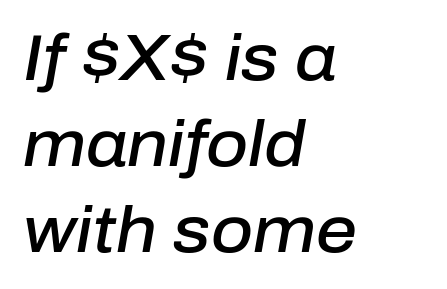
Q: Is the text bold? A: Semi-bold.
Q: Is the text italic (slanted)? A: Yes, it leans right by about 10 degrees.
Q: Is the text underlined? A: No.
Q: How is the paragraph aligned? A: Left-aligned.
Q: Is the spacing between letters normal or unusually wide? A: Normal.
Q: Is the spacing between lines tight, normal or loose? A: Normal.
Q: Width (condensed, normal, or wide)? A: Normal.
Q: Stroke contrast? A: Low.
Q: x-height? A: Medium.
Q: Monospaced? A: No.
